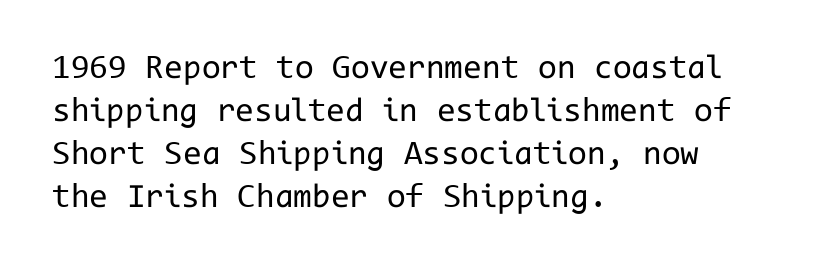
The image shows 34 px regular-weight sans-serif type, upright, monospaced; set left-aligned, normal line spacing (1.26x), normal letter spacing, not underlined; low stroke contrast and a medium x-height.
